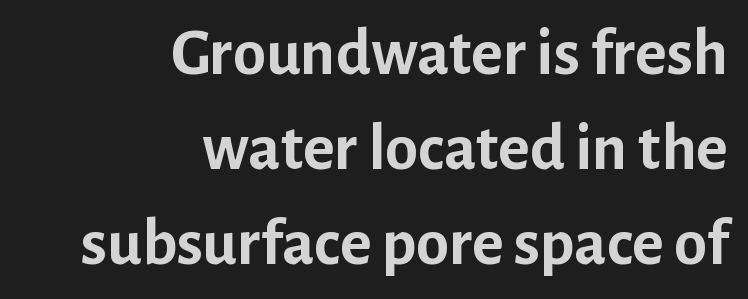
The image shows 67 px semibold sans-serif type, upright; set right-aligned, normal line spacing (1.42x), normal letter spacing, not underlined; low stroke contrast and a medium x-height.
